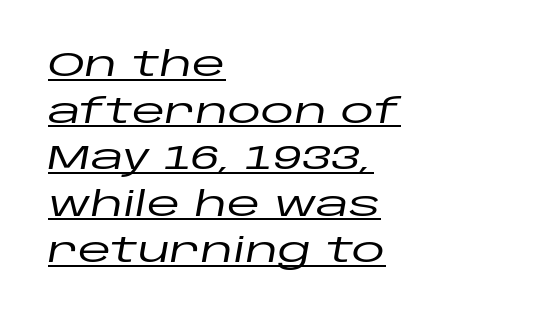
Beneath each row of characters lies a ruled line. Each line starts at the same left margin while the right side varies. Quick note: interline space is typical. The rendering applies a slant to the glyphs.
